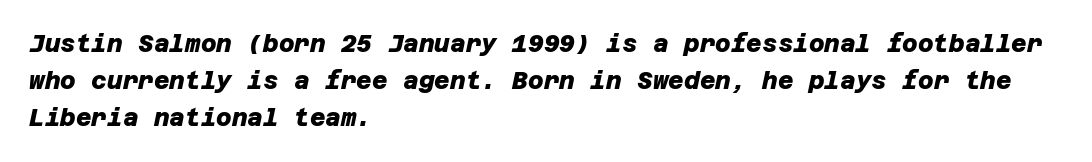
{"bold": "yes", "underline": "no", "align": "left", "line_spacing": "normal", "line_spacing_ratio": 1.55, "letter_spacing": "normal", "letter_spacing_em": 0.0, "glyph_px": 24}
